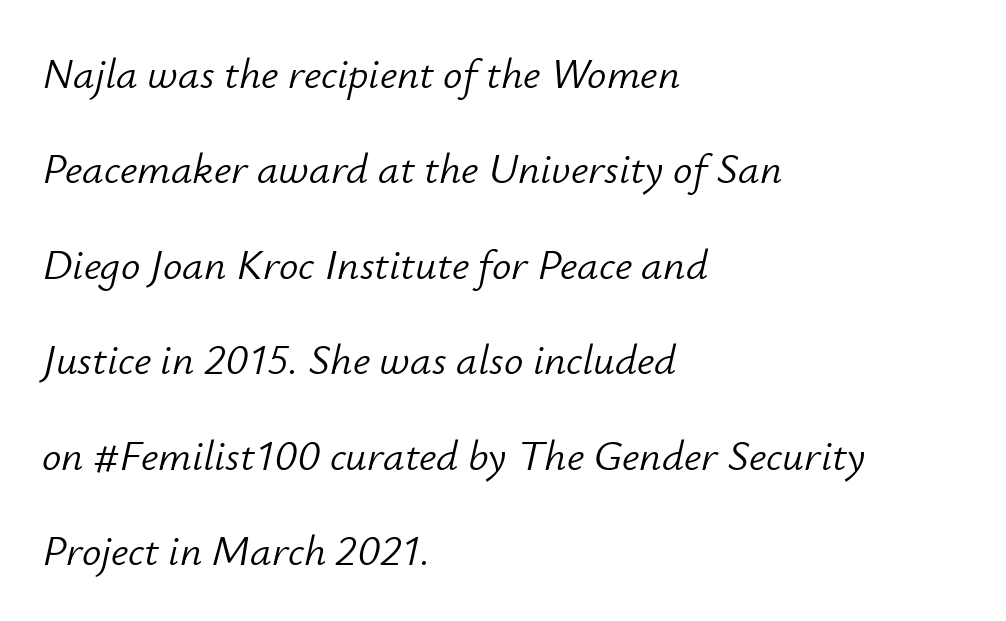
Q: Is the text bold? A: No.
Q: Is the text italic (slanted)? A: Yes, it leans right by about 12 degrees.
Q: Is the text underlined? A: No.
Q: How is the paragraph aligned? A: Left-aligned.
Q: Is the spacing between letters normal or unusually wide? A: Normal.
Q: Is the spacing between lines tight, normal or loose? A: Loose.
Q: Width (condensed, normal, or wide)? A: Normal.
Q: Stroke contrast? A: Low.
Q: x-height? A: Small.
Q: Monospaced? A: No.
